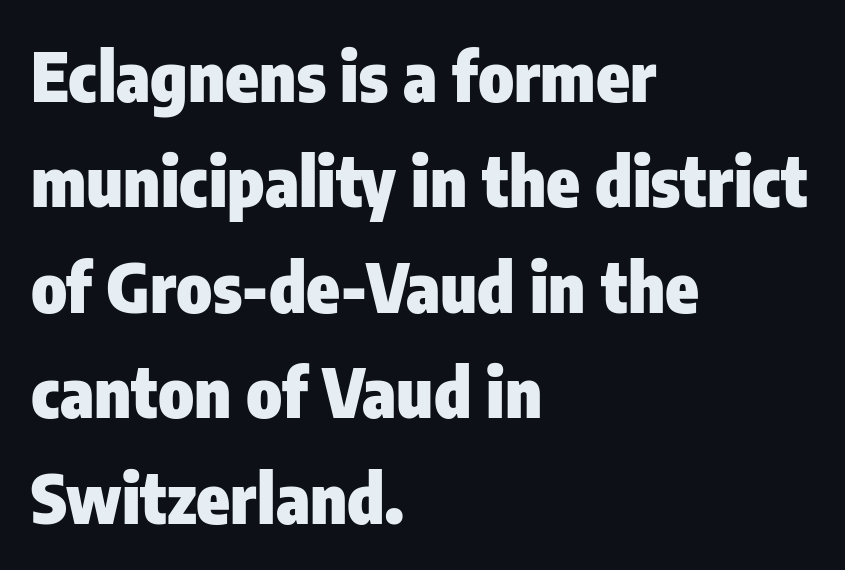
Summary of weight: heavy, a full bold. One-word summary of the alignment: left. The specimen omits any rule beneath the text block's lines. Regarding serifs, this sample does without them.
